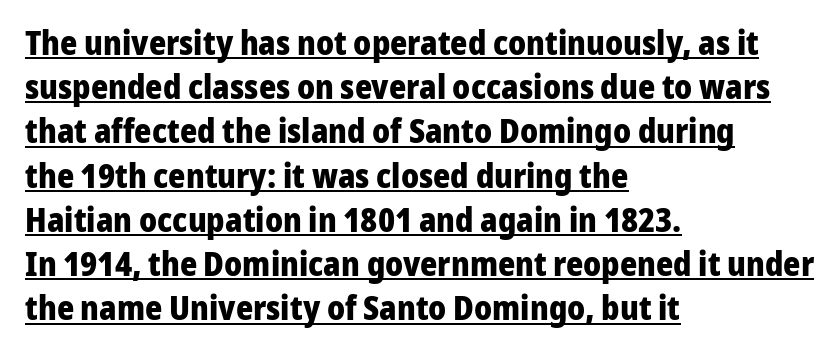
This sample has the flowing, uneven cadence of proportional lettering. A rule runs beneath these lines of type. The block of text has a typical density, with ordinary space between rows. Notice how thick the strokes are: this is what a full bold looks like. In terms of letterform style, serifs are entirely absent.
